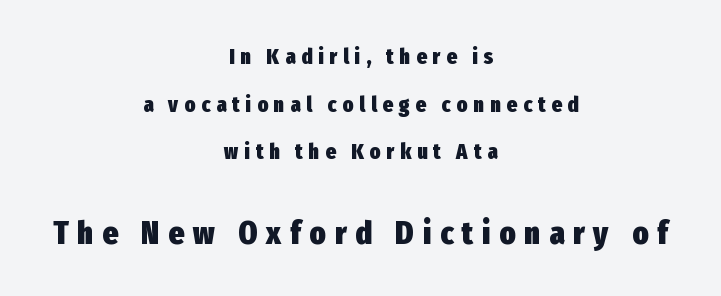
The image shows 33 px heavy, condensed sans-serif type, upright; set centered, loose line spacing (2.17x), unusually wide letter spacing (+0.27 em), not underlined; the second (bottom) block is 1.5x larger; low stroke contrast and a medium x-height.
